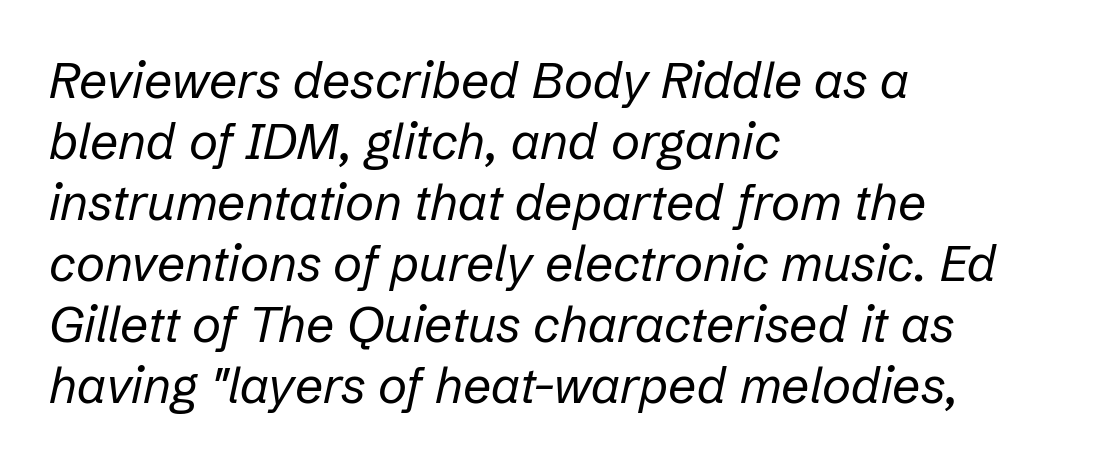
{"italic": "yes", "lean": "right", "slant_degrees": 12, "bold": "no", "weight": "regular", "width": "normal", "stroke_contrast": "low", "x_height": "medium", "monospaced": "no", "underline": "no", "align": "left", "line_spacing_ratio": 1.22, "letter_spacing": "normal", "letter_spacing_em": 0.0, "glyph_px": 50}
